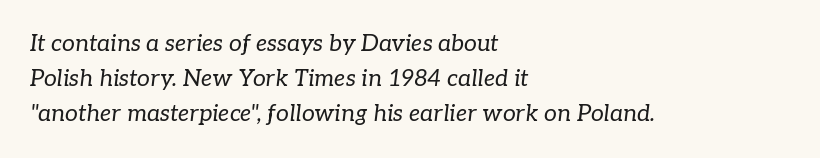
Q: Is the text bold? A: No.
Q: Is the text italic (slanted)? A: Yes, it leans right by about 7 degrees.
Q: Is the text underlined? A: No.
Q: How is the paragraph aligned? A: Left-aligned.
Q: Is the spacing between letters normal or unusually wide? A: Normal.
Q: Is the spacing between lines tight, normal or loose? A: Normal.
